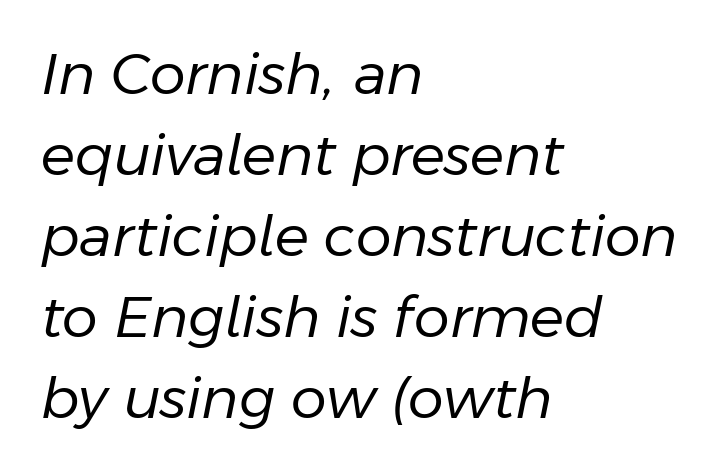
The type is set solid horizontally, with unmodified tracking. Rule under the text: the space is simply empty. The font is comparable to plain body text, perhaps lighter. Notice how the stems are inclined rather than vertical — that's the hallmark of italics. A student would call this left alignment; a typographer would say flush left, rag right. Do the characters align in a grid? No, the font is proportional.
